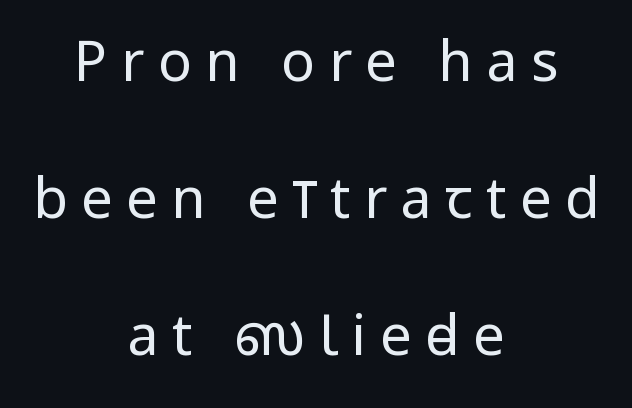
Q: Is the text bold? A: No.
Q: Is the text italic (slanted)? A: No, it is upright.
Q: Is the typeface a serif or a sans-serif typeface? A: Sans-serif.
Q: Is the text underlined? A: No.
Q: How is the paragraph aligned? A: Centered.
Q: Is the spacing between letters normal or unusually wide? A: Unusually wide.
Q: Is the spacing between lines tight, normal or loose? A: Loose.
Q: Width (condensed, normal, or wide)? A: Condensed.
Q: Stroke contrast? A: Low.
Q: x-height? A: Large.
Q: Monospaced? A: No.
